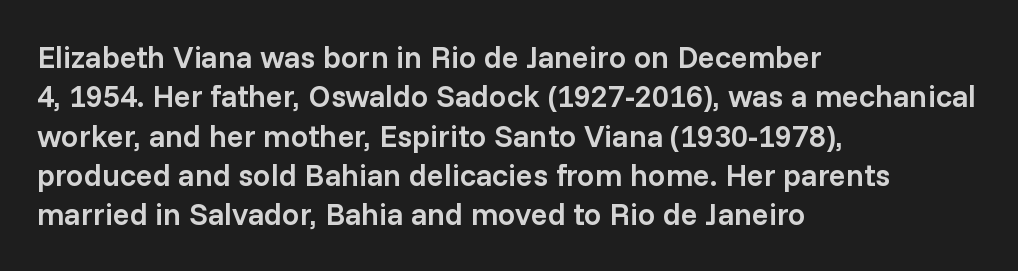
The image shows 31 px semibold sans-serif type, upright; set left-aligned, normal line spacing (1.27x), normal letter spacing, not underlined; low stroke contrast and a medium x-height.
